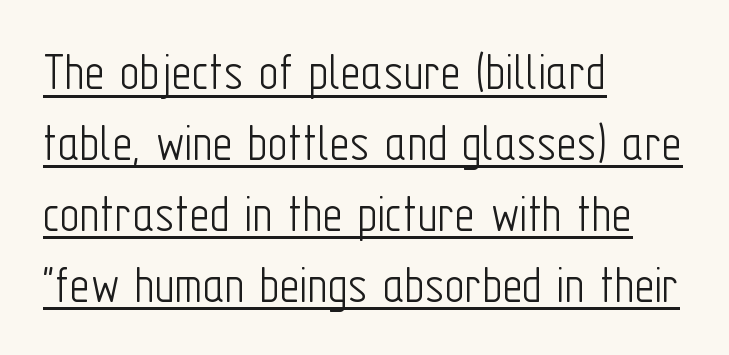
When letters stand straight like this, we call the style roman or upright. This reads as an unemphasized weight, regular at the heaviest. Every row of glyphs begins at an identical x-position on the left. Students, note that the glyphs here touch the page at normal intervals.
